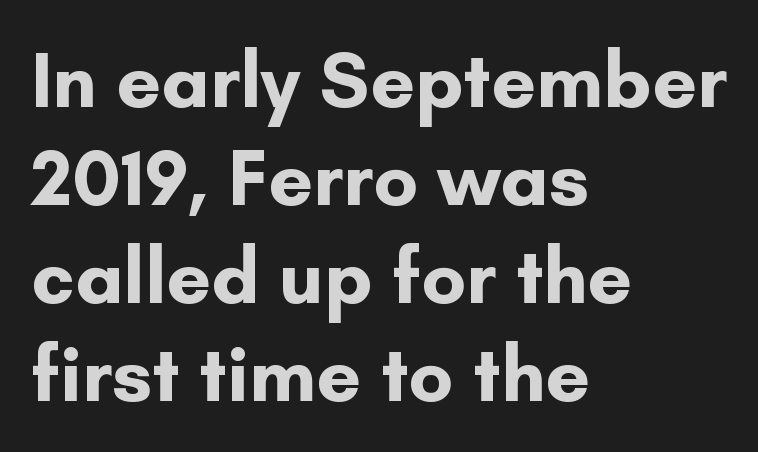
{"serif": "no", "italic": "no", "bold": "yes", "weight": "bold", "width": "normal", "stroke_contrast": "low", "x_height": "small", "monospaced": "no", "underline": "no", "align": "left", "line_spacing_ratio": 1.24, "letter_spacing": "normal", "letter_spacing_em": 0.0, "glyph_px": 79}
